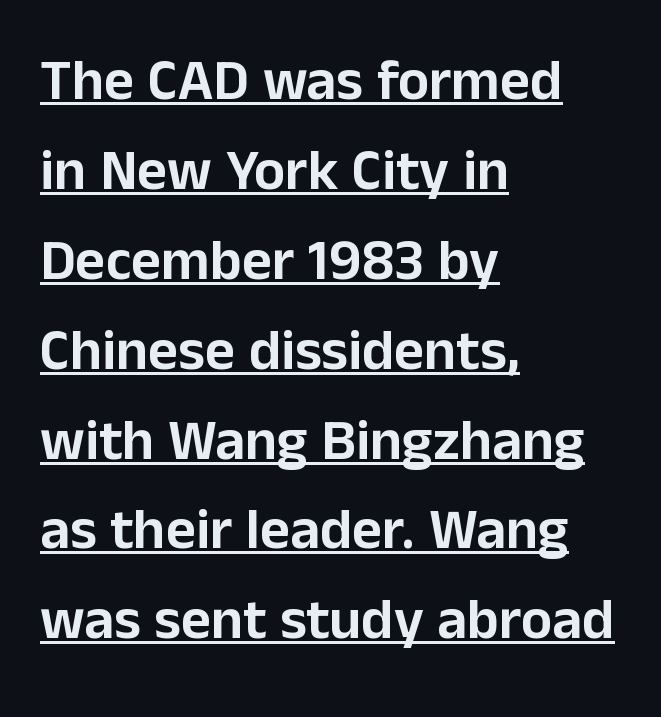
{"serif": "no", "italic": "no", "width": "normal", "stroke_contrast": "low", "x_height": "medium", "monospaced": "no", "underline": "yes", "align": "left", "line_spacing": "normal", "line_spacing_ratio": 1.55, "letter_spacing": "normal", "letter_spacing_em": 0.0, "glyph_px": 58}
